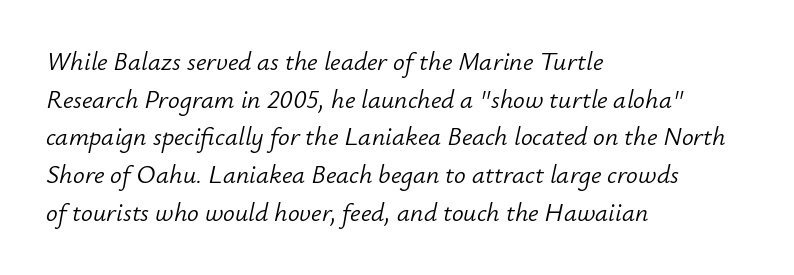
Regular leading. Notice how the passage keeps a crisp vertical edge on the left only. Stems here are at most as thick as an everyday book face. The whole block is typeset with a tilt. Rule under the text: the space is simply empty. The gaps between neighbouring characters are ordinary and unremarkable.
